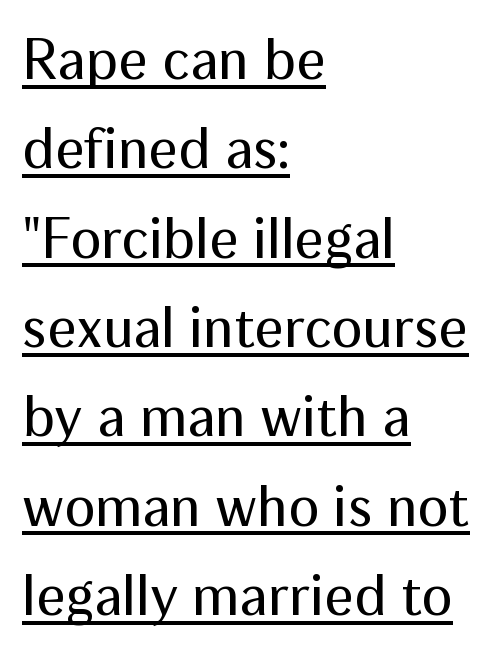
{"serif": "no", "italic": "no", "bold": "no", "weight": "regular", "width": "normal", "stroke_contrast": "medium", "x_height": "medium", "monospaced": "no", "underline": "yes", "align": "left", "line_spacing": "normal", "line_spacing_ratio": 1.54, "letter_spacing": "normal", "letter_spacing_em": 0.0, "glyph_px": 58}
